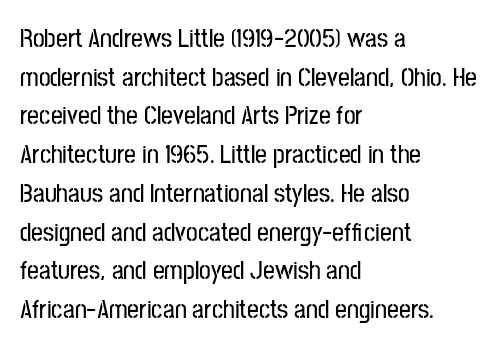
If you measured baseline to baseline, you'd find a middling distance. The line texture is even and compact thanks to regular tracking. Descender tails drop into unmarked territory. Posture: upright roman. Horizontally, the lines are justified to the leading edge only.
